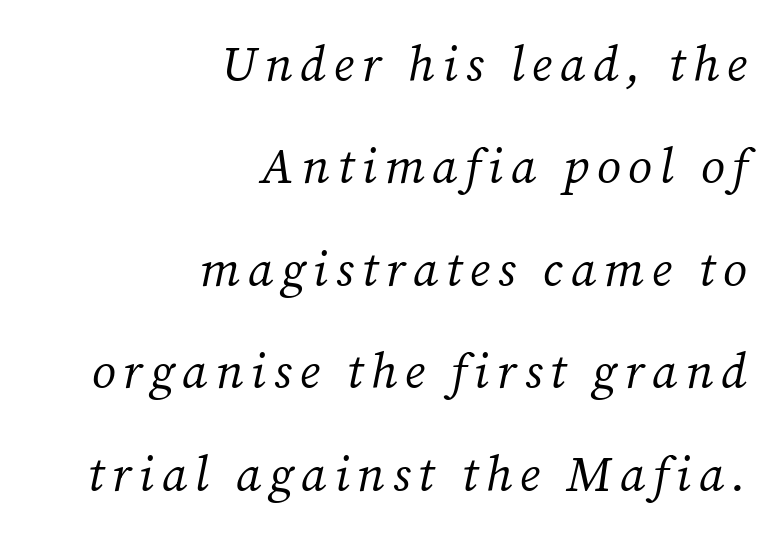
{"serif": "yes", "italic": "yes", "lean": "right", "slant_degrees": 12, "bold": "no", "weight": "regular", "width": "normal", "stroke_contrast": "medium", "x_height": "medium", "monospaced": "no", "underline": "no", "align": "right", "line_spacing": "loose", "line_spacing_ratio": 2.09, "glyph_px": 49}
